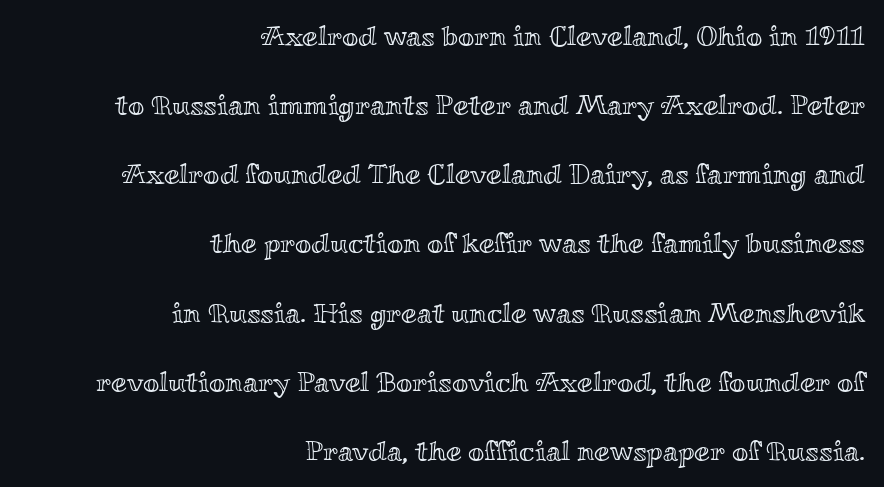
Q: Is the text italic (slanted)? A: No, it is upright.
Q: Is the text underlined? A: No.
Q: How is the paragraph aligned? A: Right-aligned.
Q: Is the spacing between letters normal or unusually wide? A: Normal.
Q: Is the spacing between lines tight, normal or loose? A: Loose.
Q: Width (condensed, normal, or wide)? A: Wide.
Q: x-height? A: Small.
Q: Monospaced? A: No.
